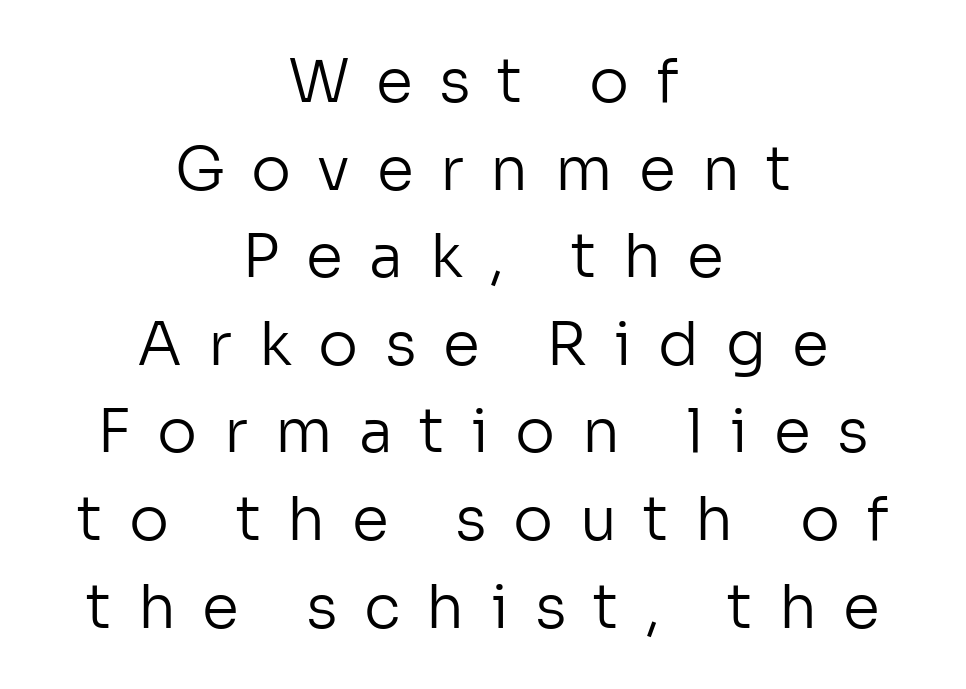
The image shows 60 px regular-weight sans-serif type, upright; set centered, normal line spacing (1.46x), unusually wide letter spacing (+0.44 em), not underlined; low stroke contrast and a medium x-height.
